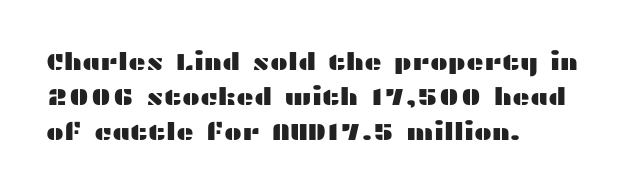
Q: Is the text italic (slanted)? A: No, it is upright.
Q: Is the text underlined? A: No.
Q: How is the paragraph aligned? A: Left-aligned.
Q: Is the spacing between letters normal or unusually wide? A: Normal.
Q: Is the spacing between lines tight, normal or loose? A: Normal.
